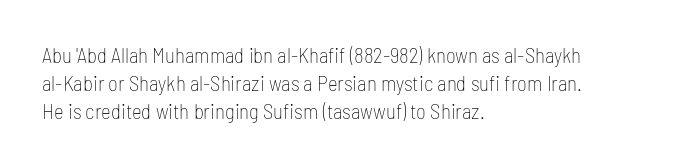
The image shows 21 px text type, upright; set left-aligned, normal line spacing (1.34x), normal letter spacing, not underlined.
